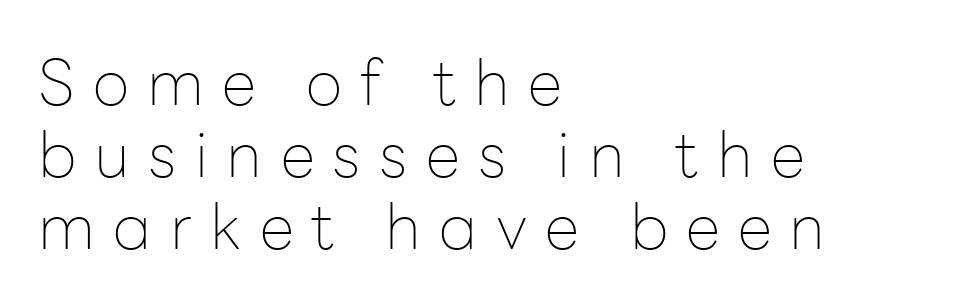
The characters display no serif detailing; their extremities are plain. Here the designer chose a conventional face with non-uniform glyph widths. In CSS terms this would be text-align: left. The line texture is sparse and dotted thanks to wide tracking. Tightly led — the rows are bunched.
